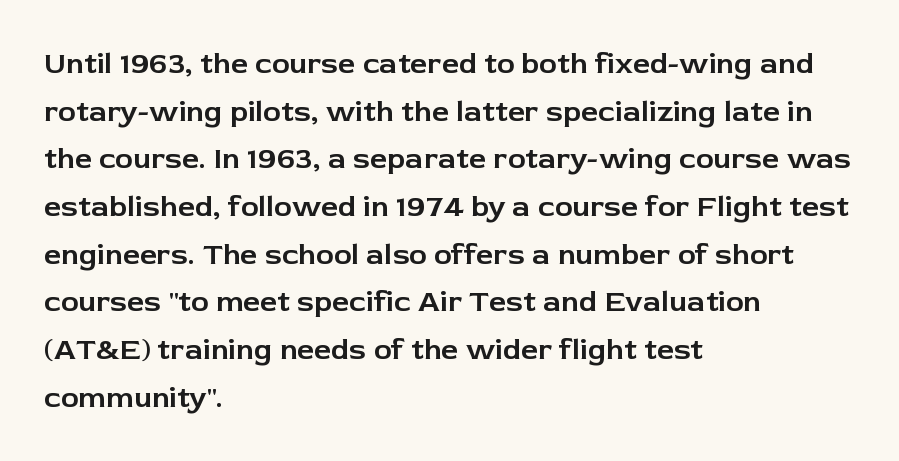
{"serif": "no", "italic": "no", "width": "normal", "stroke_contrast": "low", "x_height": "medium", "monospaced": "no", "underline": "no", "align": "left", "line_spacing": "normal", "line_spacing_ratio": 1.59, "letter_spacing": "normal", "letter_spacing_em": 0.0, "glyph_px": 30}
